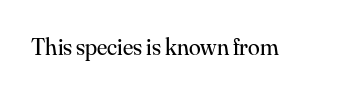
{"italic": "no", "bold": "no", "underline": "no", "letter_spacing": "normal", "letter_spacing_em": 0.0, "glyph_px": 24}
